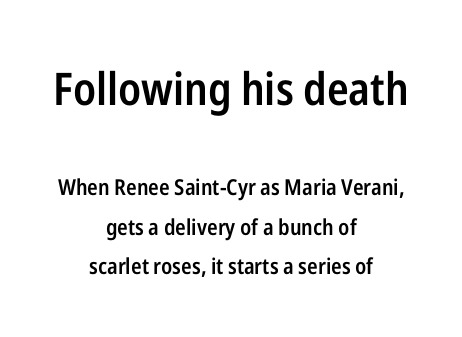
The image shows 45 px semibold, condensed sans-serif type, upright; set centered, line spacing 1.8x, normal letter spacing, not underlined; the first (top) block is 2.05x larger; low stroke contrast and a medium x-height.
